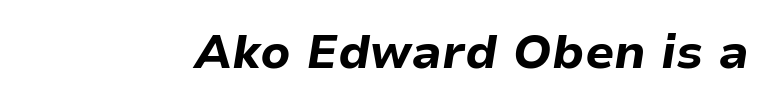
{"italic": "yes", "lean": "right", "slant_degrees": 9, "bold": "yes", "weight": "bold", "width": "normal", "stroke_contrast": "low", "x_height": "medium", "monospaced": "no", "underline": "no", "letter_spacing": "normal", "letter_spacing_em": 0.0, "glyph_px": 47}
